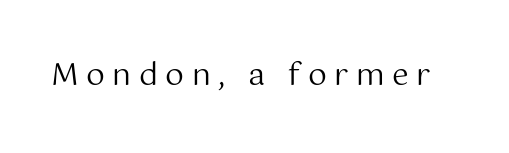
{"serif": "no", "italic": "no", "bold": "no", "weight": "regular", "width": "normal", "stroke_contrast": "medium", "x_height": "medium", "monospaced": "no", "underline": "no", "letter_spacing": "wide", "letter_spacing_em": 0.25, "glyph_px": 30}
